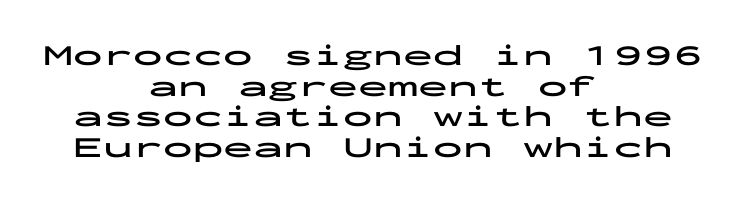
{"serif": "no", "italic": "no", "bold": "yes", "weight": "bold", "width": "wide", "stroke_contrast": "low", "x_height": "medium", "monospaced": "yes", "underline": "no", "align": "center", "line_spacing": "tight", "line_spacing_ratio": 1.02, "letter_spacing": "normal", "letter_spacing_em": 0.0, "glyph_px": 30}
